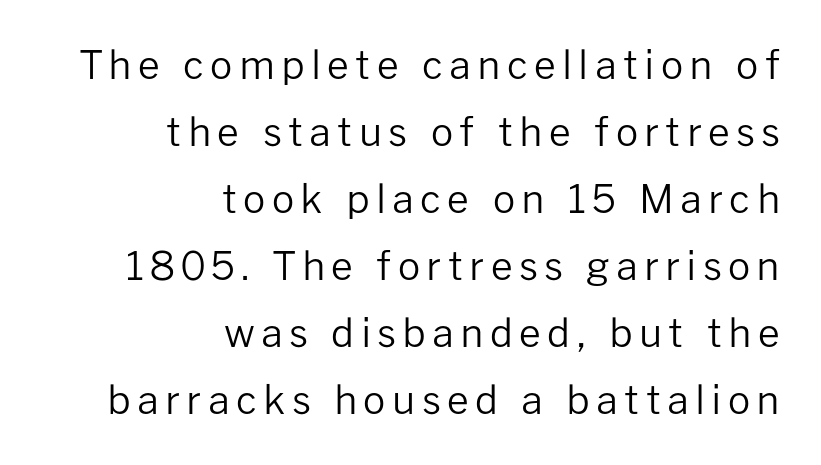
{"serif": "no", "italic": "no", "bold": "no", "weight": "regular", "width": "normal", "stroke_contrast": "low", "x_height": "medium", "monospaced": "no", "underline": "no", "align": "right", "line_spacing_ratio": 1.72, "glyph_px": 39}
